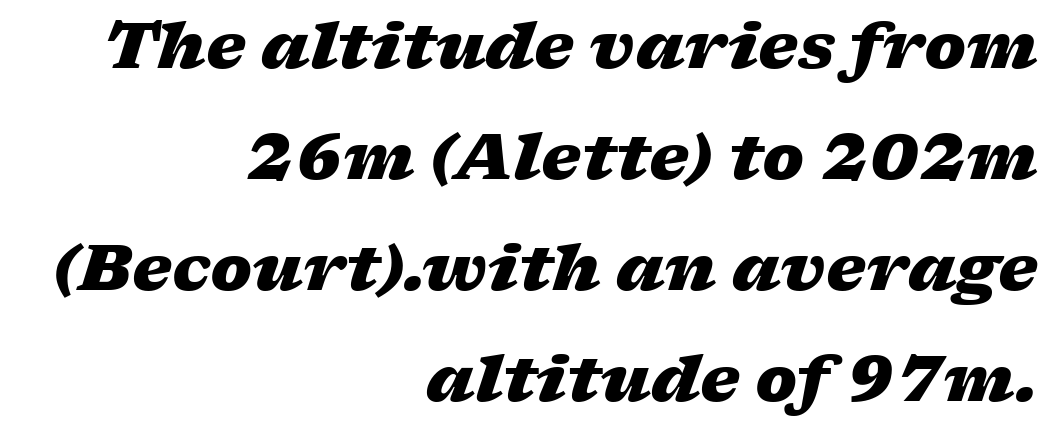
Q: Is the text bold? A: Yes.
Q: Is the text italic (slanted)? A: Yes, it leans right by about 17 degrees.
Q: Is the text underlined? A: No.
Q: How is the paragraph aligned? A: Right-aligned.
Q: Is the spacing between letters normal or unusually wide? A: Normal.
Q: Width (condensed, normal, or wide)? A: Wide.
Q: Stroke contrast? A: Low.
Q: x-height? A: Medium.
Q: Monospaced? A: No.
